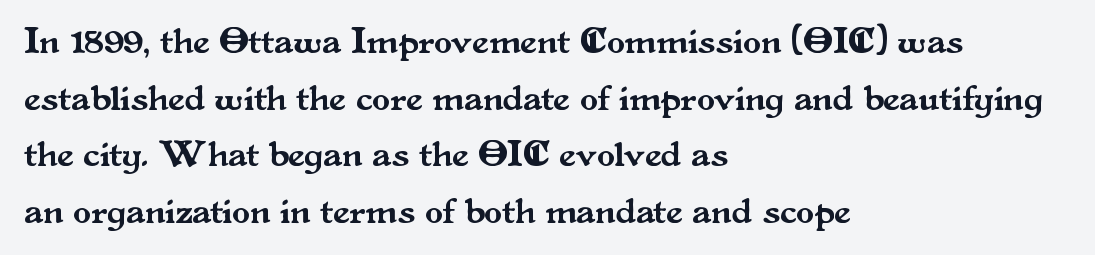
{"serif": "yes", "italic": "no", "width": "normal", "stroke_contrast": "medium", "x_height": "small", "monospaced": "no", "underline": "no", "align": "left", "line_spacing": "normal", "line_spacing_ratio": 1.53, "letter_spacing": "normal", "letter_spacing_em": 0.0, "glyph_px": 37}
